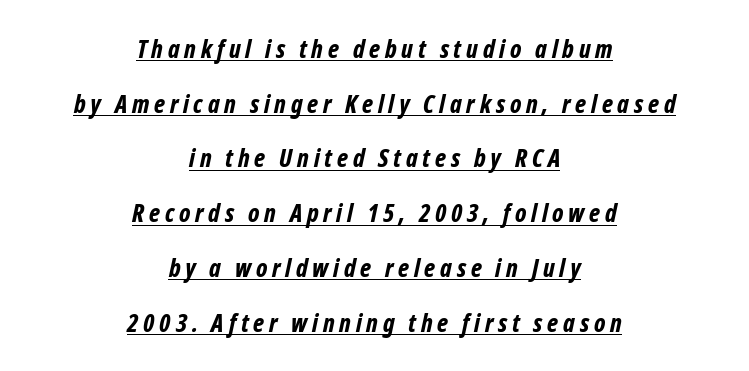
The setting favours the middle, as headings and verse often do. Interline gaps are noticeably wide in this sample. The whole block is typeset with a tilt. Look at the stroke-to-counter ratio: heavy, a bold. A baseline rule has been typeset under these characters.
